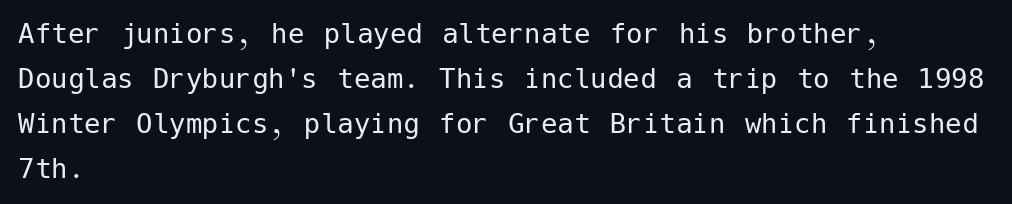
The image shows 33 px regular-weight sans-serif type, upright; set left-aligned, normal line spacing (1.36x), normal letter spacing, not underlined; low stroke contrast and a medium x-height.
